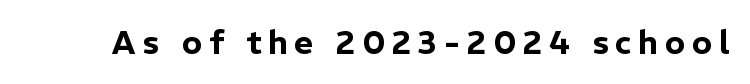
Q: Is the text italic (slanted)? A: No, it is upright.
Q: Is the typeface a serif or a sans-serif typeface? A: Sans-serif.
Q: Is the text underlined? A: No.
Q: Is the spacing between letters normal or unusually wide? A: Unusually wide.
Q: Width (condensed, normal, or wide)? A: Normal.
Q: Stroke contrast? A: Low.
Q: x-height? A: Medium.
Q: Monospaced? A: No.
